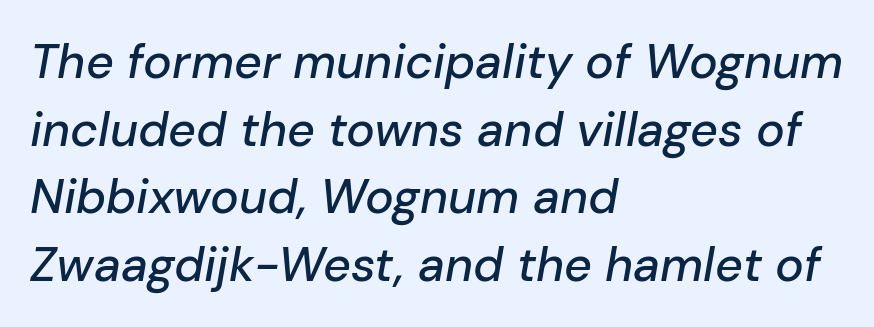
The image shows 48 px text type, italic (leaning right); set left-aligned, normal line spacing (1.41x), normal letter spacing, not underlined; low stroke contrast and a medium x-height.
